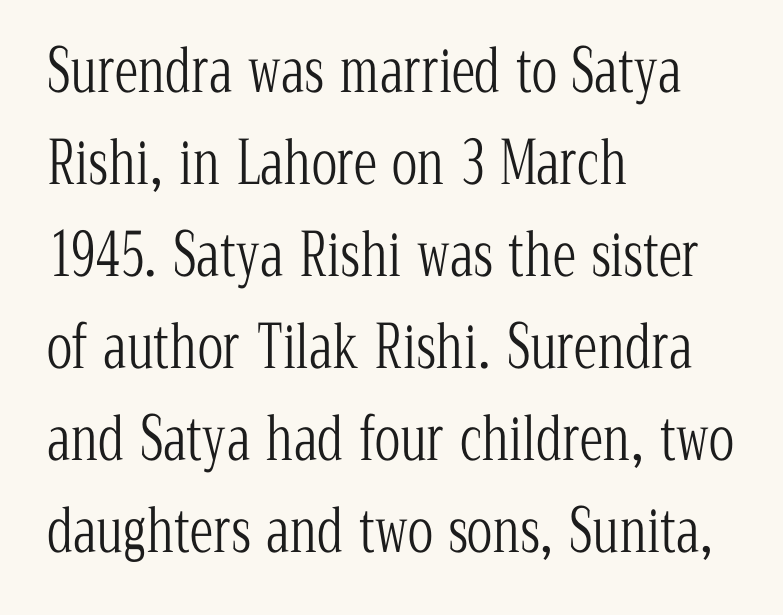
{"serif": "yes", "italic": "no", "bold": "no", "weight": "light", "width": "condensed", "stroke_contrast": "low", "x_height": "medium", "monospaced": "no", "underline": "no", "align": "left", "line_spacing": "normal", "line_spacing_ratio": 1.56, "letter_spacing": "normal", "letter_spacing_em": 0.0, "glyph_px": 59}
